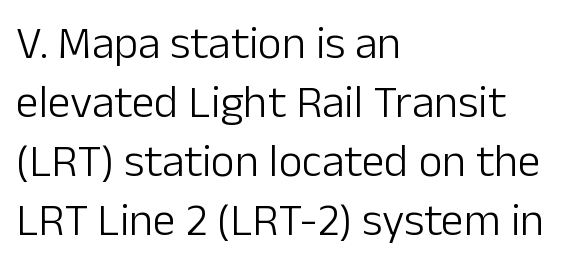
Words float on clear page, feet unadorned. This sample is left-justified, so line endings fall wherever the words run out. Stems here are at most as thick as an everyday book face. Here the designer chose a conventional face with non-uniform glyph widths. These lines keep a tight, regular rhythm from letter to letter.
